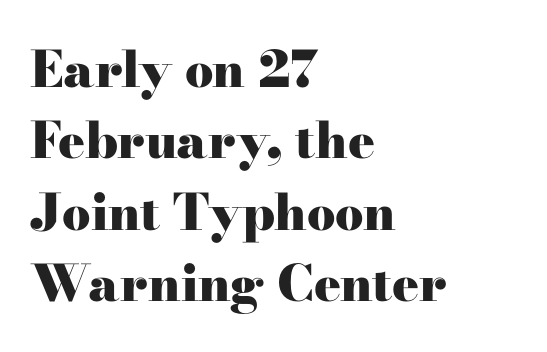
{"serif": "yes", "italic": "no", "bold": "yes", "weight": "heavy", "width": "wide", "stroke_contrast": "high", "x_height": "small", "monospaced": "no", "underline": "no", "align": "left", "line_spacing": "normal", "line_spacing_ratio": 1.43, "letter_spacing": "normal", "letter_spacing_em": 0.0, "glyph_px": 50}
